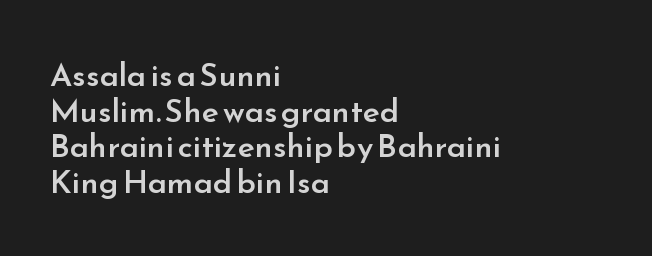
{"serif": "no", "italic": "no", "bold": "semi", "weight": "semibold", "width": "normal", "stroke_contrast": "low", "x_height": "small", "monospaced": "no", "underline": "no", "align": "left", "line_spacing": "tight", "line_spacing_ratio": 1.11, "letter_spacing": "normal", "letter_spacing_em": 0.0, "glyph_px": 32}
